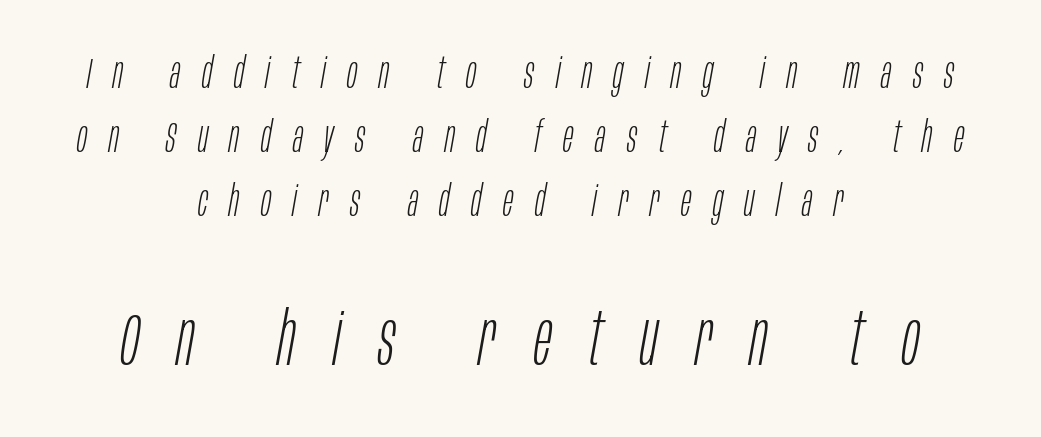
The image shows 75 px light, condensed type, italic (leaning right); set centered, normal line spacing (1.49x), unusually wide letter spacing (+0.5 em), not underlined; the second (bottom) block is 1.74x larger; low stroke contrast and a large x-height.
